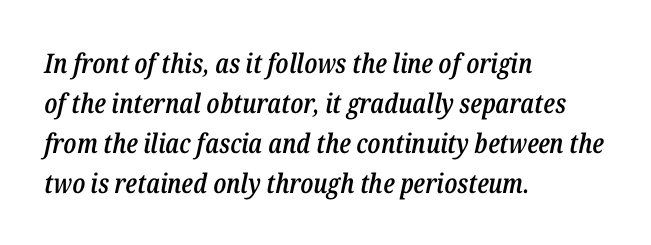
Q: Is the text bold? A: Semi-bold.
Q: Is the text italic (slanted)? A: Yes, it leans right by about 12 degrees.
Q: Is the text underlined? A: No.
Q: How is the paragraph aligned? A: Left-aligned.
Q: Is the spacing between letters normal or unusually wide? A: Normal.
Q: Is the spacing between lines tight, normal or loose? A: Normal.
